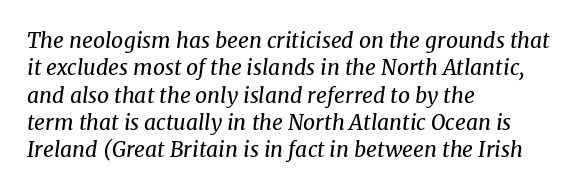
The image shows 21 px text type, italic (leaning right); set left-aligned, normal line spacing (1.3x), normal letter spacing, not underlined.
